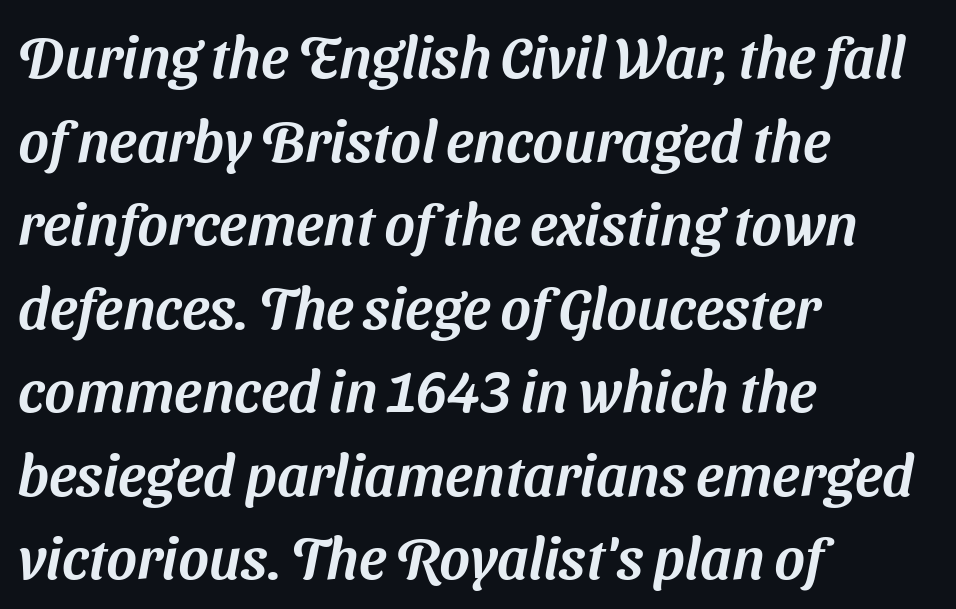
Q: Is the typeface a serif or a sans-serif typeface? A: Sans-serif.
Q: Is the text underlined? A: No.
Q: How is the paragraph aligned? A: Left-aligned.
Q: Is the spacing between letters normal or unusually wide? A: Normal.
Q: Is the spacing between lines tight, normal or loose? A: Normal.
Q: Width (condensed, normal, or wide)? A: Normal.
Q: Stroke contrast? A: Medium.
Q: x-height? A: Medium.
Q: Monospaced? A: No.
